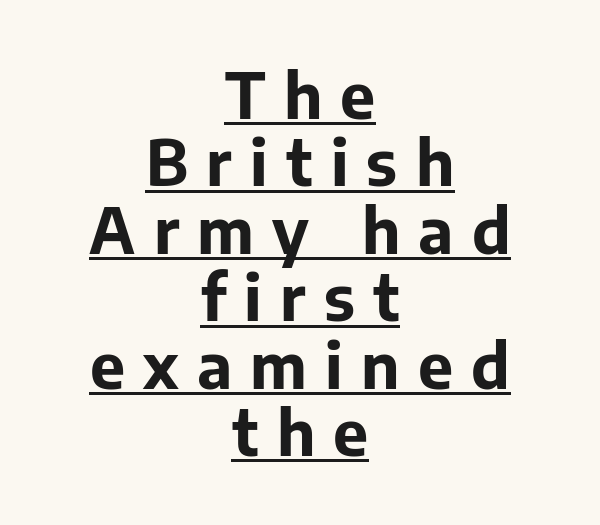
Q: Is the text bold? A: Yes.
Q: Is the text italic (slanted)? A: No, it is upright.
Q: Is the typeface a serif or a sans-serif typeface? A: Sans-serif.
Q: Is the text underlined? A: Yes.
Q: How is the paragraph aligned? A: Centered.
Q: Is the spacing between letters normal or unusually wide? A: Unusually wide.
Q: Is the spacing between lines tight, normal or loose? A: Tight.
Q: Width (condensed, normal, or wide)? A: Normal.
Q: Stroke contrast? A: Low.
Q: x-height? A: Medium.
Q: Monospaced? A: No.
